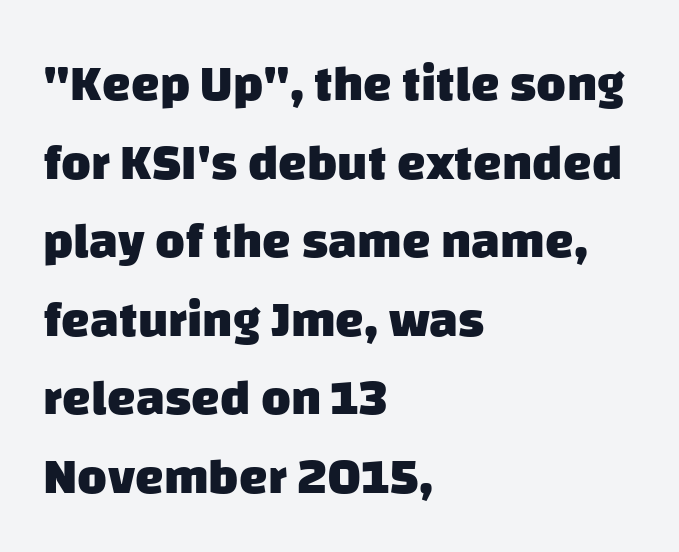
The image shows 51 px heavy sans-serif type; set left-aligned, normal line spacing (1.54x), normal letter spacing, not underlined; low stroke contrast and a large x-height.
